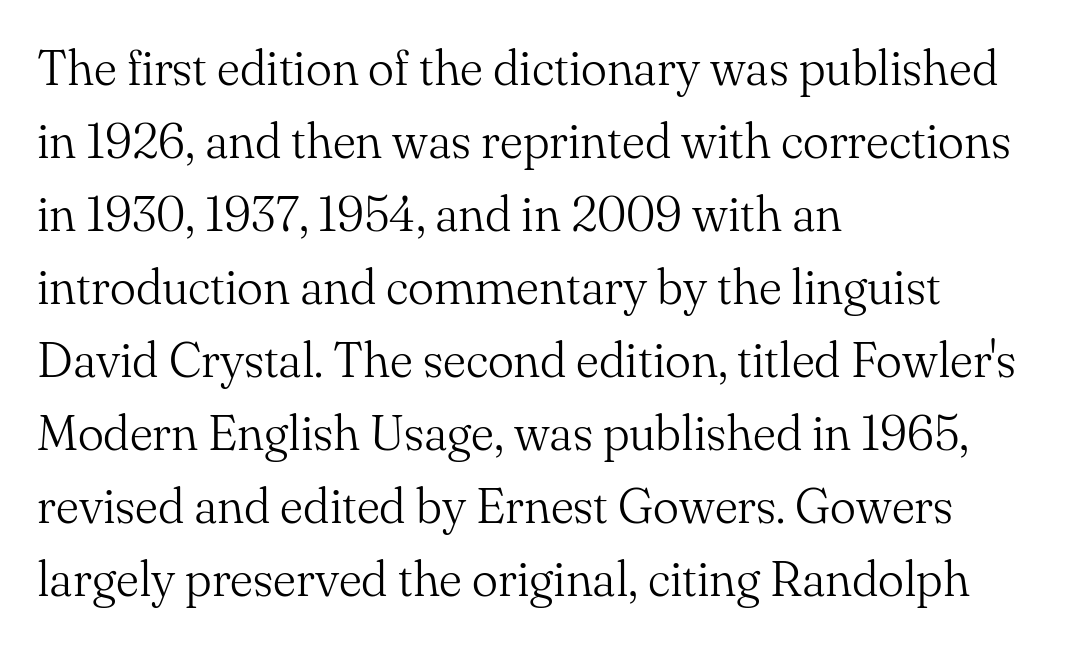
Do the characters align in a grid? No, the font is proportional. The passage shown stacks its lines at a standard gap. The typography opts for an upright posture over an oblique one. The gap between lines stays unmarked.
